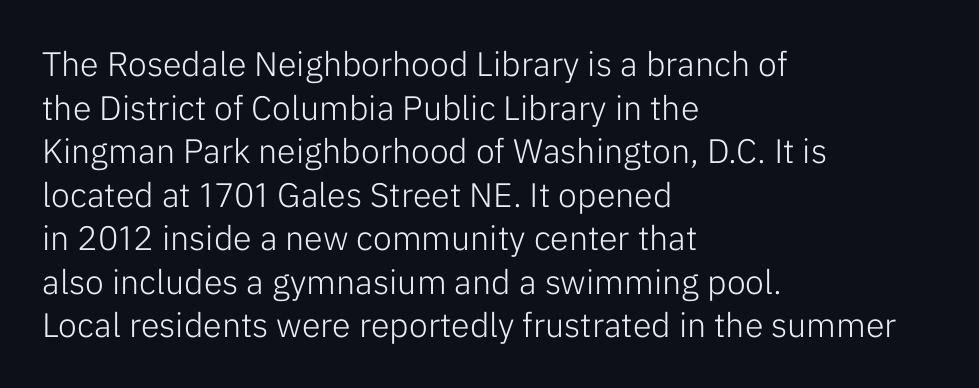
The image shows 34 px light sans-serif type, upright; set left-aligned, normal line spacing (1.28x), normal letter spacing, not underlined; low stroke contrast and a medium x-height.
